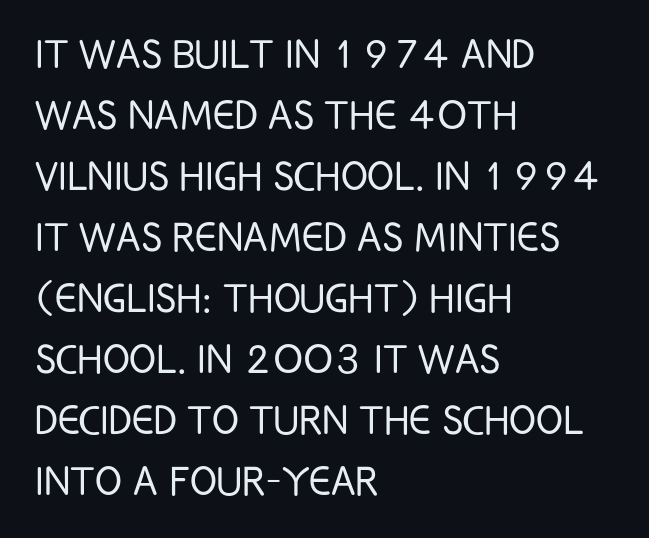
The axis of the letterforms is exactly vertical. On a weight scale, this lands at 450 or below. Only glyphs here, with clear space below each row. Looks like regular typesetting: each glyph gets only the width it needs.
